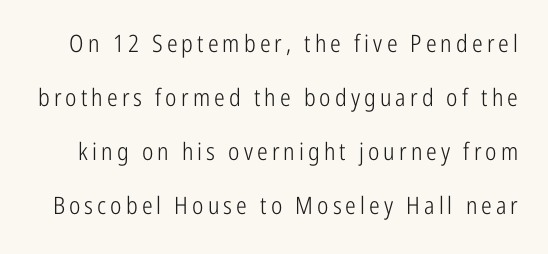
The image shows 24 px text type, upright; set loose line spacing (2.25x), not underlined.
